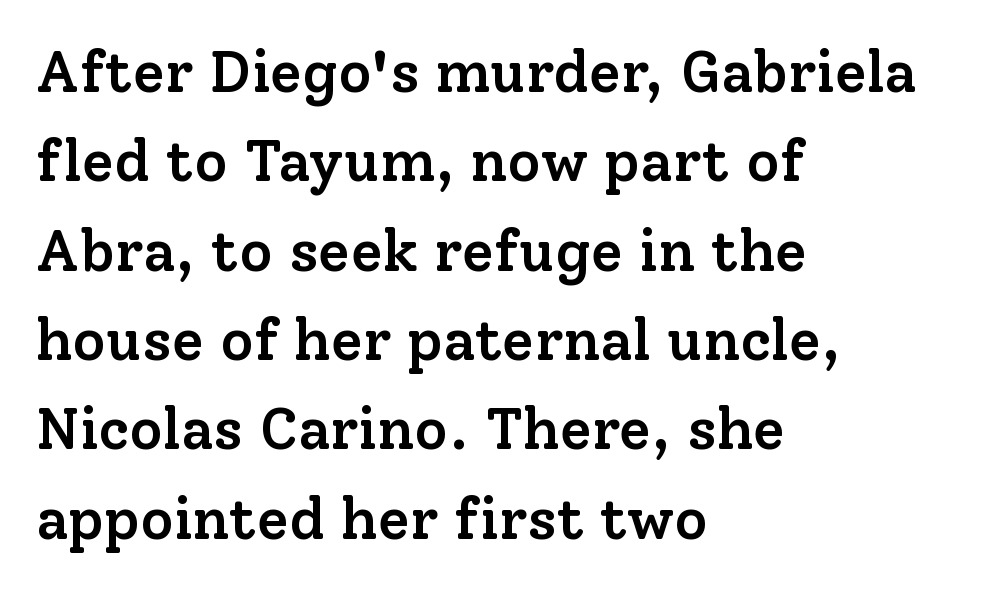
The image shows 58 px semibold serif type, upright; set left-aligned, normal line spacing (1.54x), normal letter spacing, not underlined; low stroke contrast and a medium x-height.
